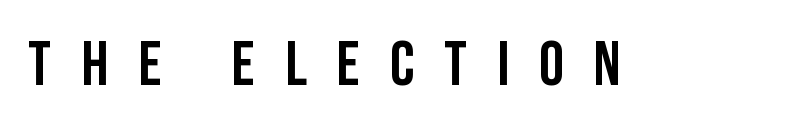
When letters stand straight like this, we call the style roman or upright. Quick note: underline off. Students, this is bold: see how much ink each stroke carries. The passage shown is typed in a proportional face where columns would drift. The gaps between neighbouring characters are conspicuously large.
